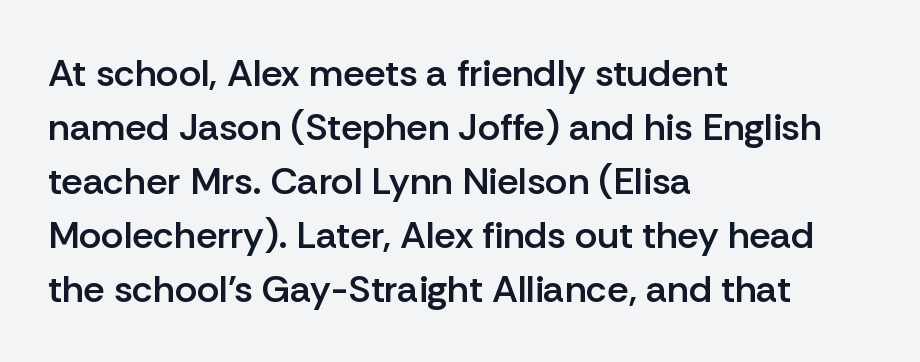
{"serif": "no", "italic": "no", "bold": "semi", "weight": "semibold", "width": "normal", "stroke_contrast": "low", "x_height": "medium", "monospaced": "no", "underline": "no", "align": "left", "line_spacing": "normal", "line_spacing_ratio": 1.42, "letter_spacing": "normal", "letter_spacing_em": 0.0, "glyph_px": 38}
